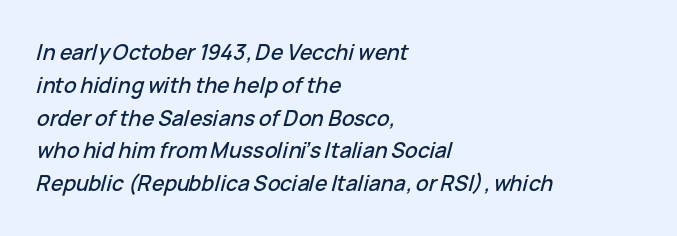
The image shows 21 px text type, italic (leaning right); set left-aligned, normal line spacing (1.56x), normal letter spacing, not underlined.
